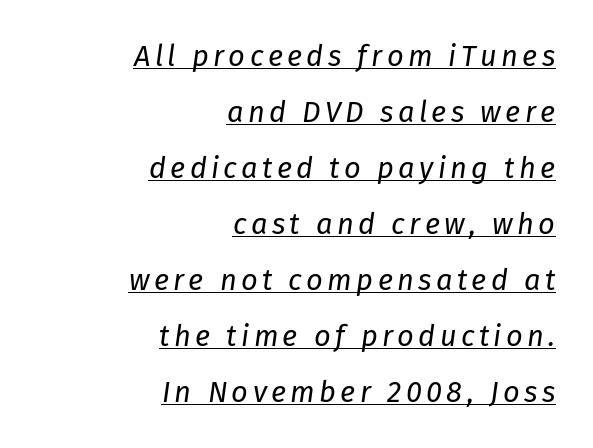
{"italic": "yes", "lean": "right", "slant_degrees": 8, "bold": "no", "weight": "regular", "width": "normal", "stroke_contrast": "low", "x_height": "medium", "monospaced": "no", "underline": "yes", "align": "right", "line_spacing": "loose", "line_spacing_ratio": 1.93, "glyph_px": 29}
